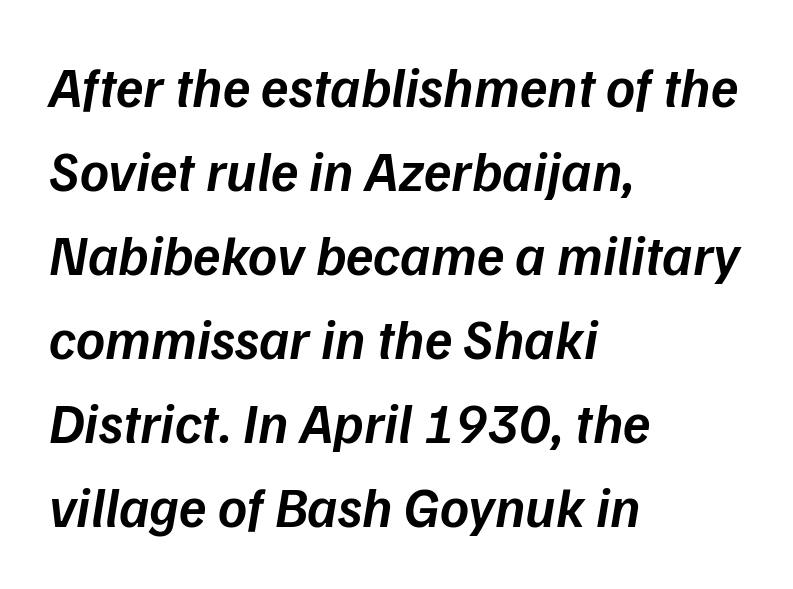
{"italic": "yes", "lean": "right", "slant_degrees": 9, "bold": "semi", "weight": "semibold", "width": "normal", "stroke_contrast": "low", "x_height": "medium", "monospaced": "no", "underline": "no", "align": "left", "line_spacing": "normal", "line_spacing_ratio": 1.5, "letter_spacing": "normal", "letter_spacing_em": 0.0, "glyph_px": 56}
